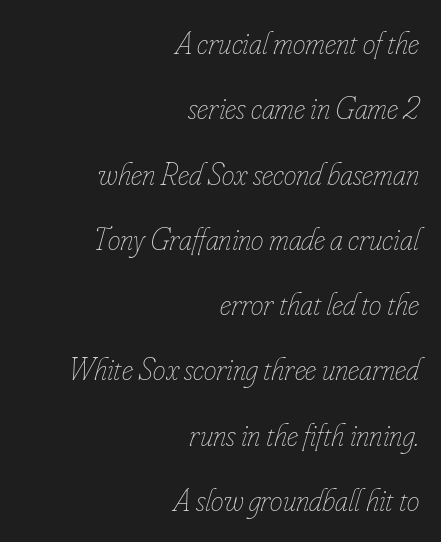
{"italic": "yes", "lean": "right", "slant_degrees": 16, "bold": "no", "weight": "thin", "width": "condensed", "stroke_contrast": "low", "x_height": "small", "monospaced": "no", "underline": "no", "align": "right", "line_spacing": "loose", "line_spacing_ratio": 2.04, "letter_spacing": "normal", "letter_spacing_em": 0.0, "glyph_px": 32}
